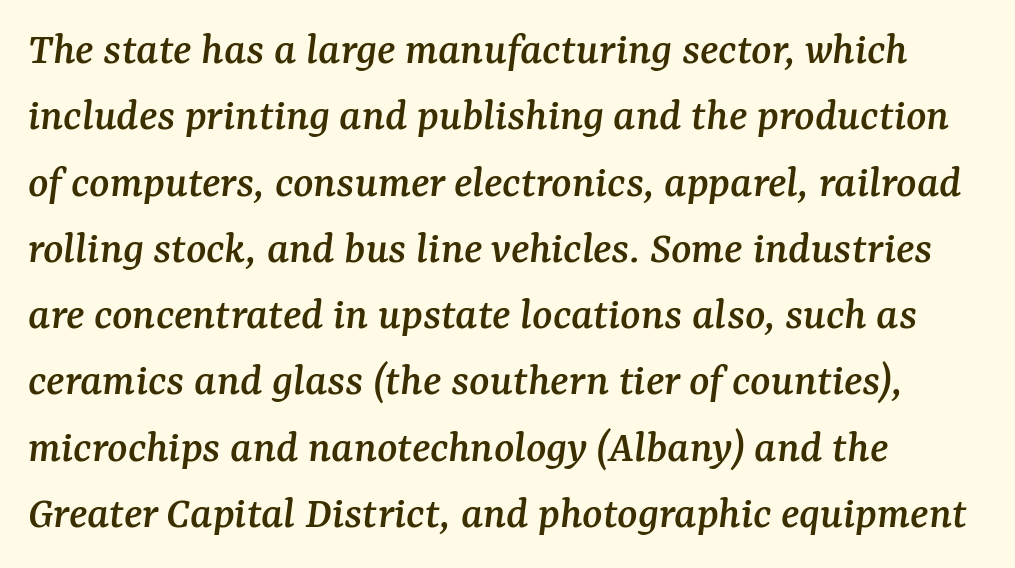
{"serif": "yes", "italic": "yes", "lean": "right", "slant_degrees": 7, "width": "normal", "stroke_contrast": "medium", "x_height": "medium", "monospaced": "no", "underline": "no", "align": "left", "line_spacing": "normal", "line_spacing_ratio": 1.41, "letter_spacing": "normal", "letter_spacing_em": 0.0, "glyph_px": 47}
